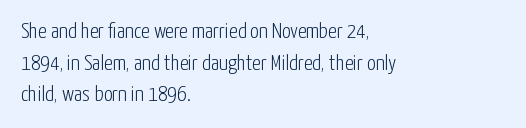
Ordinary non-slanted type is in use. Whoever set this chose a conventional vertical rhythm. Nothing unusual about the tracking: characters are spaced as the font intends. Every row of glyphs begins at an identical x-position on the left.
